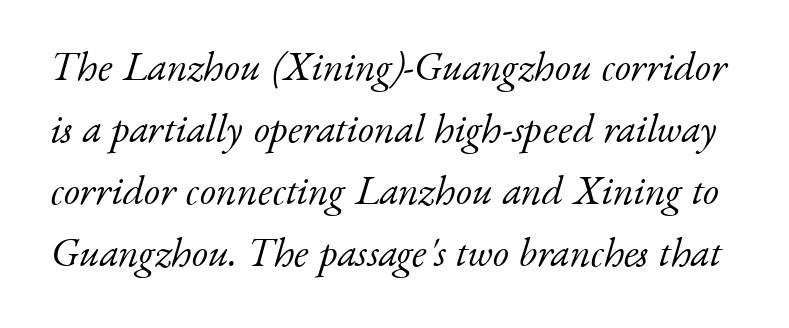
{"serif": "yes", "italic": "yes", "lean": "right", "slant_degrees": 17, "bold": "no", "weight": "light", "width": "normal", "stroke_contrast": "low", "x_height": "small", "monospaced": "no", "underline": "no", "line_spacing": "normal", "line_spacing_ratio": 1.51, "letter_spacing": "normal", "letter_spacing_em": 0.0, "glyph_px": 41}
